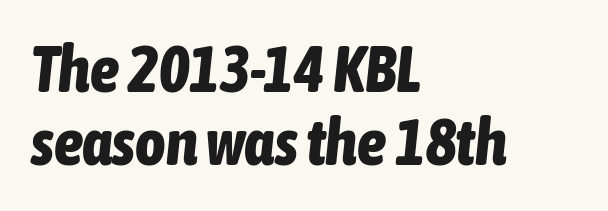
The image shows 65 px bold, condensed type, italic (leaning right); set left-aligned, tight line spacing (1.13x), normal letter spacing, not underlined; low stroke contrast and a medium x-height.
